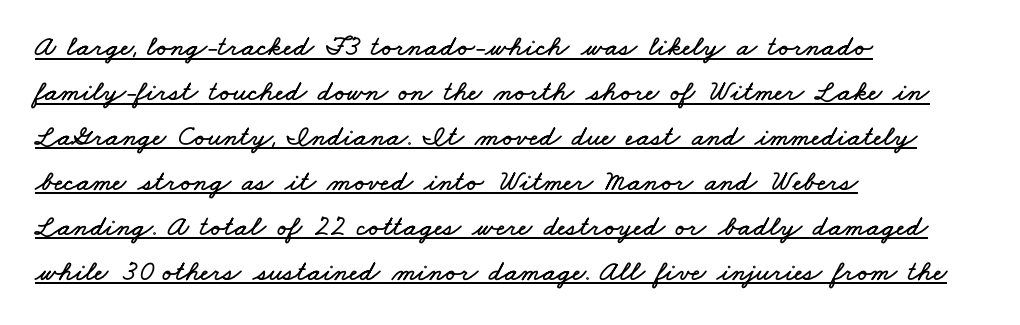
Q: Is the text underlined? A: Yes.
Q: How is the paragraph aligned? A: Left-aligned.
Q: Is the spacing between letters normal or unusually wide? A: Normal.
Q: Is the spacing between lines tight, normal or loose? A: Normal.
Q: Width (condensed, normal, or wide)? A: Wide.
Q: Stroke contrast? A: Low.
Q: x-height? A: Small.
Q: Monospaced? A: No.
